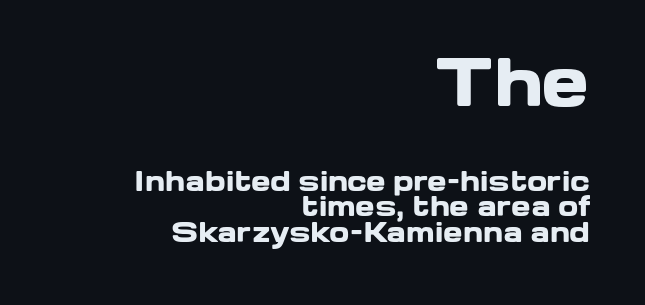
{"serif": "no", "italic": "no", "bold": "yes", "weight": "heavy", "width": "wide", "stroke_contrast": "low", "x_height": "medium", "monospaced": "no", "underline": "no", "align": "right", "line_spacing": "tight", "line_spacing_ratio": 0.99, "letter_spacing": "normal", "letter_spacing_em": 0.0, "larger_block": "first", "size_ratio": 2.46, "glyph_px": 64}
